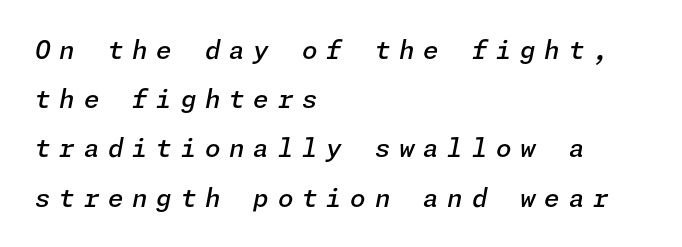
Q: Is the text bold? A: Semi-bold.
Q: Is the text italic (slanted)? A: Yes, it leans right by about 11 degrees.
Q: Is the text underlined? A: No.
Q: How is the paragraph aligned? A: Left-aligned.
Q: Is the spacing between letters normal or unusually wide? A: Unusually wide.
Q: Is the spacing between lines tight, normal or loose? A: Loose.
